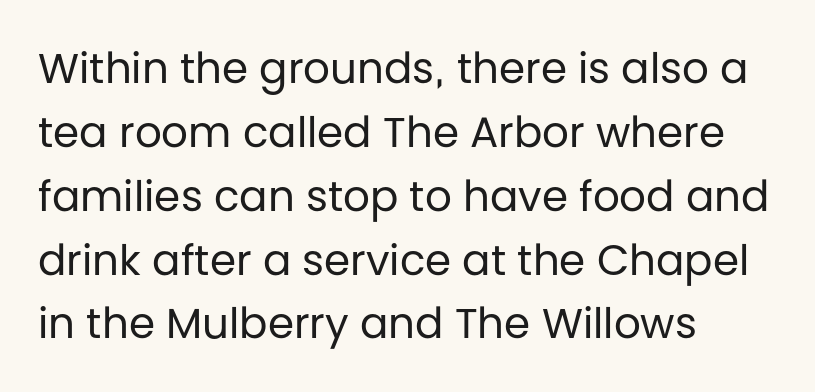
The image shows 42 px regular-weight sans-serif type, upright; set left-aligned, normal line spacing (1.52x), normal letter spacing, not underlined; low stroke contrast and a large x-height.
